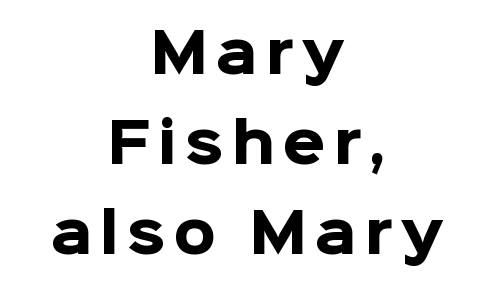
The image shows 54 px heavy sans-serif type, upright; set centered, normal line spacing (1.67x), not underlined; low stroke contrast and a medium x-height.
